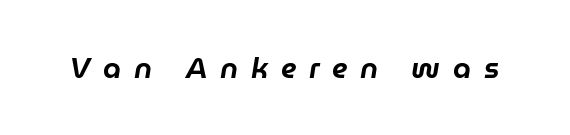
The passage shown is not underscored anywhere. Tracking value appears strongly positive — letters spread wide. These lines were composed using italics. The face used here is proportionally spaced, like ordinary book or web type.
